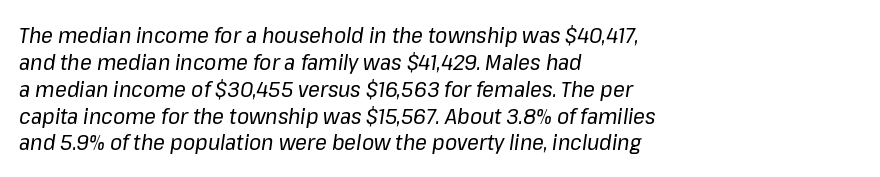
{"italic": "yes", "lean": "right", "slant_degrees": 8, "bold": "no", "underline": "no", "align": "left", "line_spacing_ratio": 1.22, "letter_spacing": "normal", "letter_spacing_em": 0.0, "glyph_px": 22}
